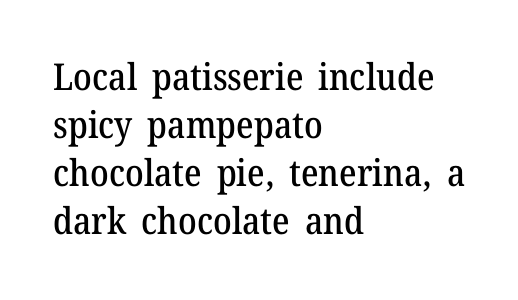
You could call the tracking neutral — neither tight nor loose. All the whitespace from short lines collects on the right. Unlike a clean sans, this face finishes its strokes with serifs. The passage shown is typed in a proportional face where columns would drift. Only glyphs here, with clear space below each row.
